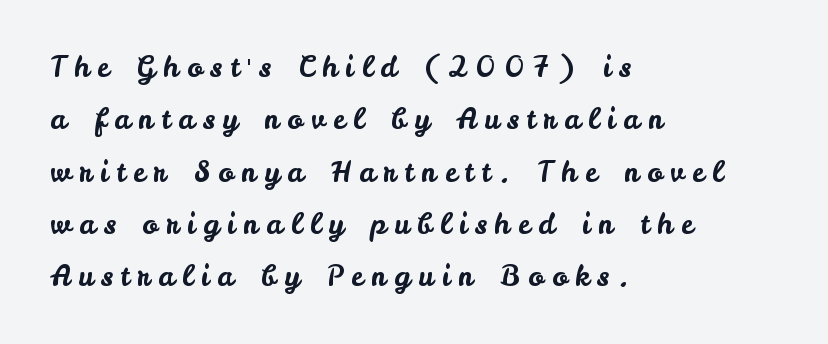
The image shows 28 px sans-serif type; set left-aligned, line spacing 1.87x, unusually wide letter spacing (+0.29 em), not underlined; low stroke contrast and a small x-height.
